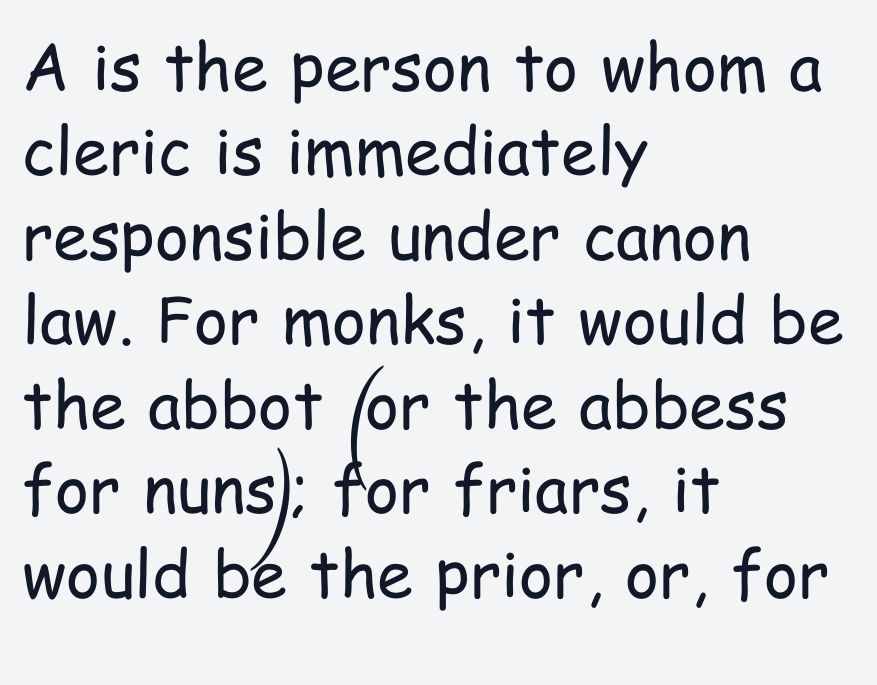
Q: Is the text bold? A: No.
Q: Is the text italic (slanted)? A: No, it is upright.
Q: Is the typeface a serif or a sans-serif typeface? A: Sans-serif.
Q: Is the text underlined? A: No.
Q: How is the paragraph aligned? A: Left-aligned.
Q: Is the spacing between letters normal or unusually wide? A: Normal.
Q: Is the spacing between lines tight, normal or loose? A: Normal.
Q: Width (condensed, normal, or wide)? A: Condensed.
Q: Stroke contrast? A: Low.
Q: x-height? A: Medium.
Q: Monospaced? A: No.
